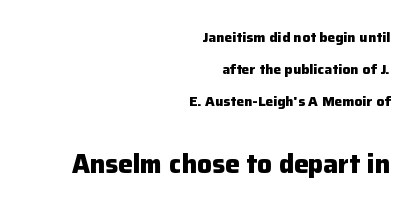
{"italic": "no", "bold": "yes", "underline": "no", "align": "right", "line_spacing": "loose", "line_spacing_ratio": 2.29, "letter_spacing": "normal", "letter_spacing_em": 0.0, "larger_block": "second", "size_ratio": 1.86, "glyph_px": 26}
